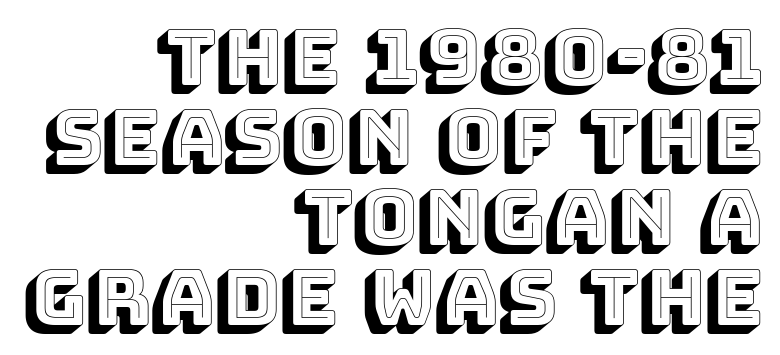
{"italic": "no", "width": "normal", "x_height": "large", "monospaced": "no", "underline": "no", "align": "right", "line_spacing": "tight", "line_spacing_ratio": 1.04, "letter_spacing": "normal", "letter_spacing_em": 0.0, "glyph_px": 77}
